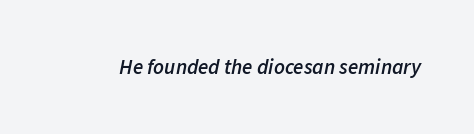
Moderately thickened strokes mark this as semibold type. Rendered with sloped, italic letterforms. The face used here is rendered with its standard letterfit. Beneath every word, the page is bare.
